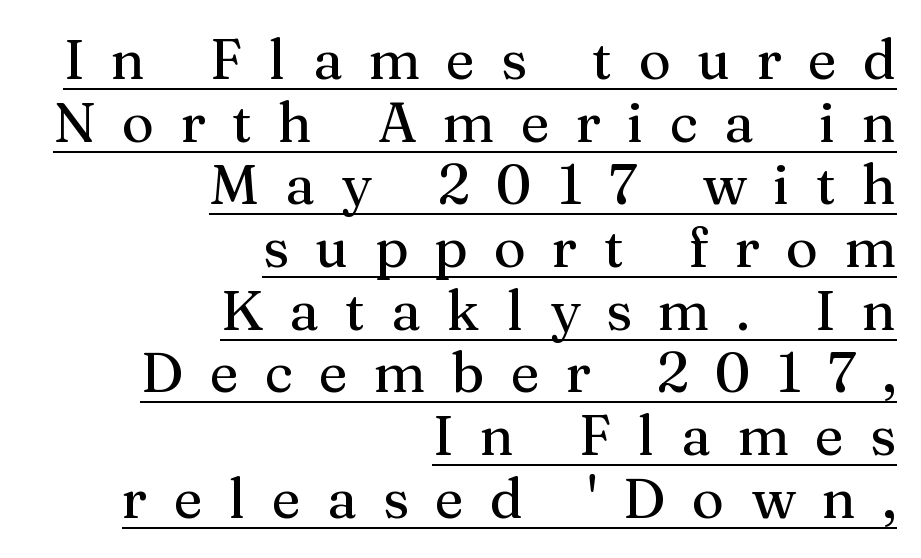
The image shows 55 px serif type, upright; set right-aligned, tight line spacing (1.14x), unusually wide letter spacing (+0.48 em), underlined; medium stroke contrast and a medium x-height.
